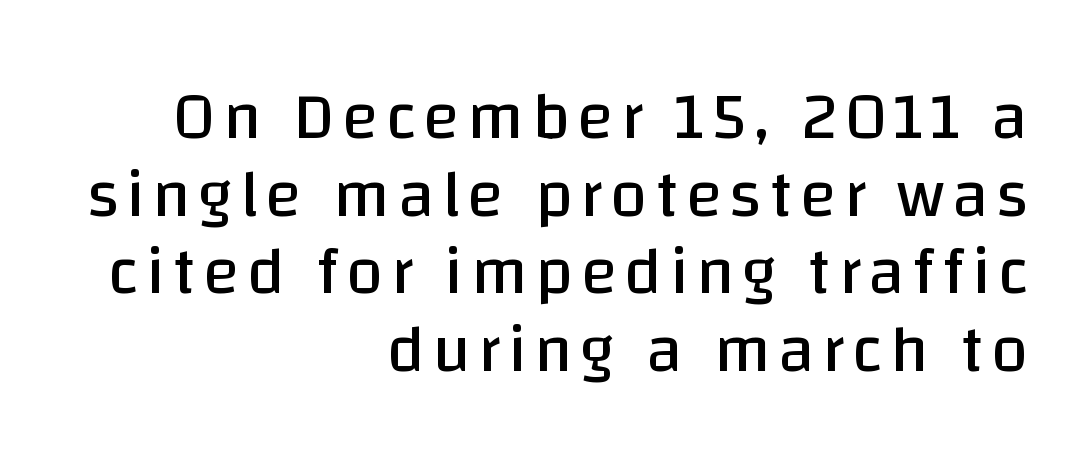
{"serif": "no", "italic": "no", "bold": "no", "weight": "regular", "width": "normal", "stroke_contrast": "low", "x_height": "large", "monospaced": "no", "underline": "no", "align": "right", "line_spacing_ratio": 1.16, "glyph_px": 67}
